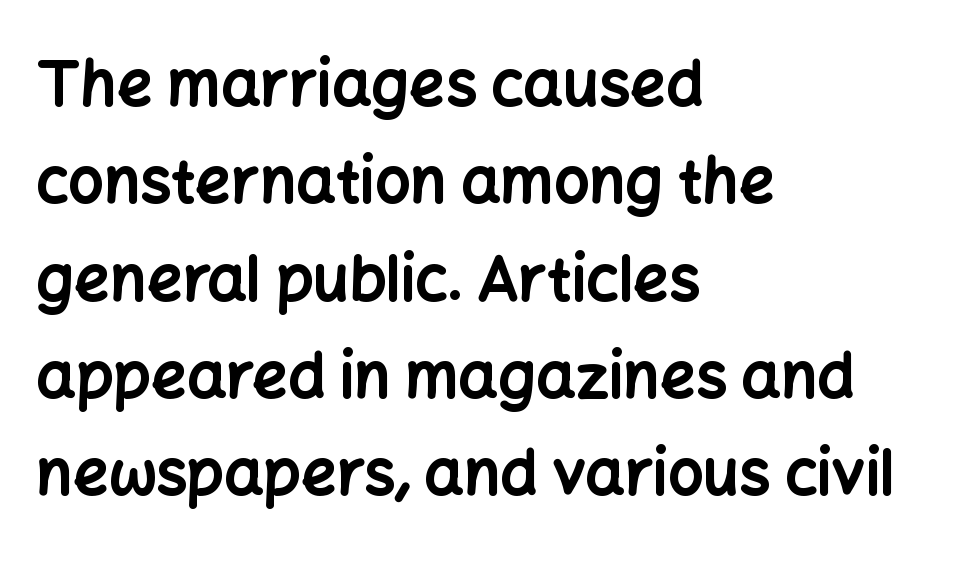
The image shows 62 px bold sans-serif type, upright; set left-aligned, normal line spacing (1.57x), normal letter spacing, not underlined; low stroke contrast and a medium x-height.
